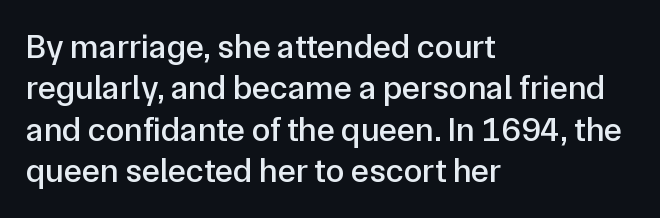
Q: Is the text italic (slanted)? A: No, it is upright.
Q: Is the typeface a serif or a sans-serif typeface? A: Sans-serif.
Q: Is the text underlined? A: No.
Q: How is the paragraph aligned? A: Left-aligned.
Q: Is the spacing between letters normal or unusually wide? A: Normal.
Q: Width (condensed, normal, or wide)? A: Normal.
Q: Stroke contrast? A: Low.
Q: x-height? A: Medium.
Q: Monospaced? A: No.
